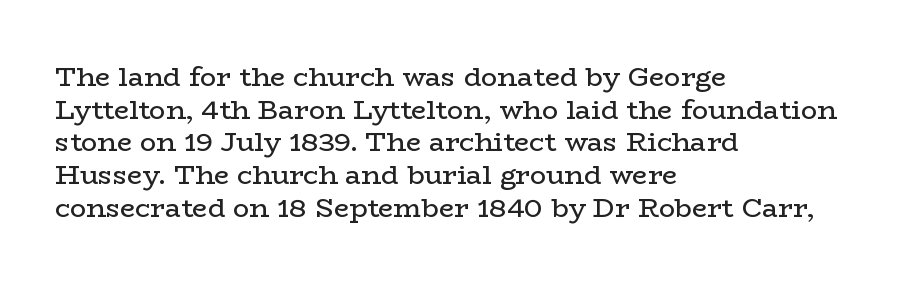
Q: Is the text bold? A: No.
Q: Is the text italic (slanted)? A: No, it is upright.
Q: Is the text underlined? A: No.
Q: How is the paragraph aligned? A: Left-aligned.
Q: Is the spacing between letters normal or unusually wide? A: Normal.
